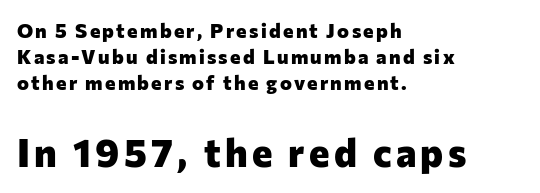
Each row of text sits above clean, open space. The later block is typeset at a bigger size than the earlier block. The letters stand straight up with perfectly vertical stems. Grotesque or geometric, the face here clearly has no serifs. Each new line begins a customary step beneath the previous one. Here the designer chose a conventional face with non-uniform glyph widths.
